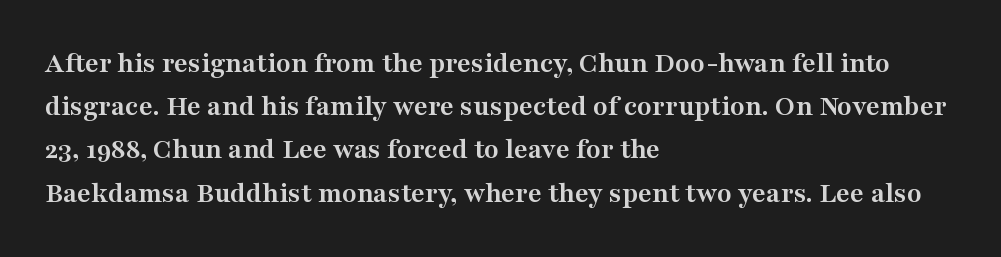
The tracking reads as untouched default to a designer's eye. The strokes are fattened all the way to bold. The text block is weighted toward the left margin, trailing off unevenly rightward. No word sits above an underline. These lines are rendered in a variable-pitch font. This sample uses an upright cut, with every glyph sitting square on the baseline.
